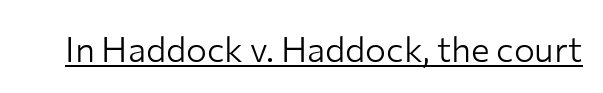
Q: Is the text bold? A: No.
Q: Is the text italic (slanted)? A: No, it is upright.
Q: Is the typeface a serif or a sans-serif typeface? A: Sans-serif.
Q: Is the text underlined? A: Yes.
Q: Is the spacing between letters normal or unusually wide? A: Normal.
Q: Width (condensed, normal, or wide)? A: Normal.
Q: Stroke contrast? A: Low.
Q: x-height? A: Medium.
Q: Monospaced? A: No.
